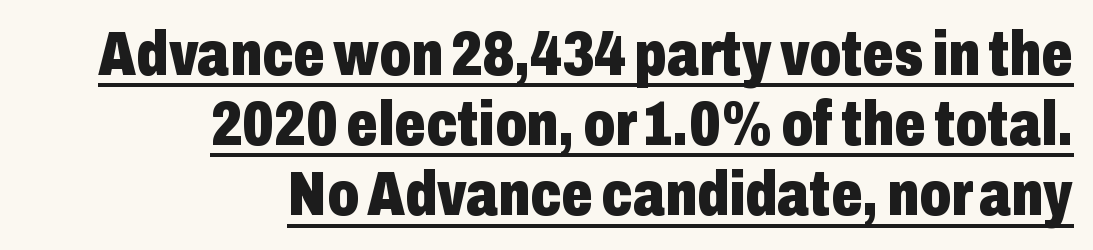
The image shows 62 px heavy, condensed sans-serif type, upright; set right-aligned, tight line spacing (1.13x), normal letter spacing, underlined; low stroke contrast and a medium x-height.
